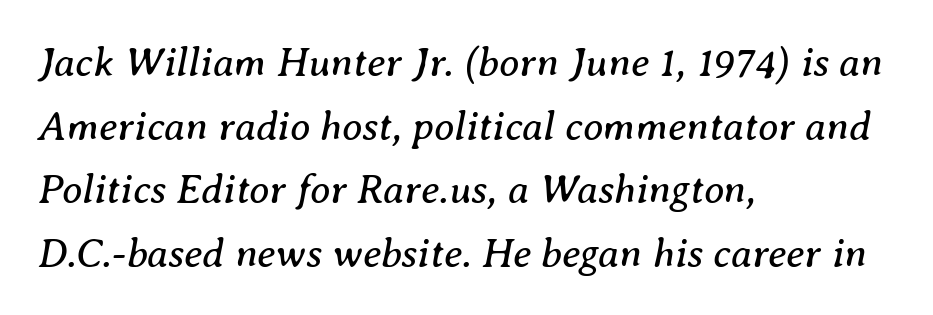
The image shows 41 px regular-weight serif type, italic (leaning right); set left-aligned, normal line spacing (1.55x), normal letter spacing, not underlined; medium stroke contrast and a medium x-height.
